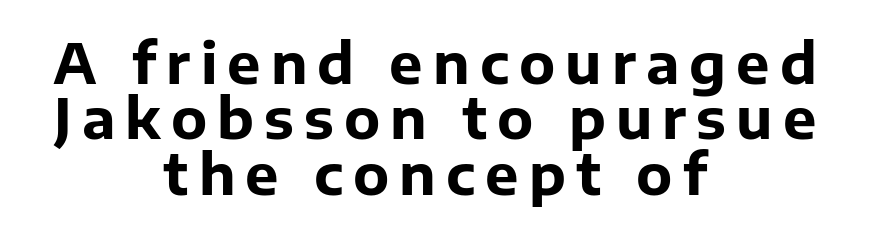
The letters stand straight up with perfectly vertical stems. Cramped leading. No feet cap the strokes, marking this as sans-serif type. This rendering features lettering with no underline. Think of a printed novel: that variable character pitch is what you see here. A student would call this center alignment; a typographer would say set centered.
